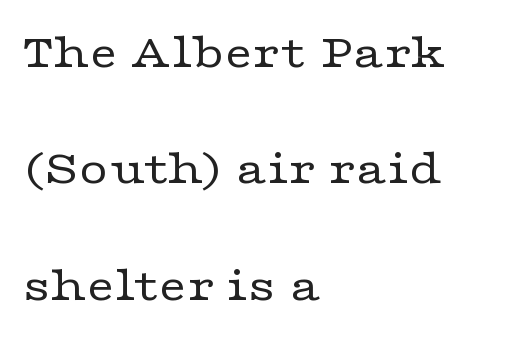
Q: Is the text bold? A: No.
Q: Is the text italic (slanted)? A: No, it is upright.
Q: Is the typeface a serif or a sans-serif typeface? A: Serif.
Q: Is the text underlined? A: No.
Q: How is the paragraph aligned? A: Left-aligned.
Q: Is the spacing between letters normal or unusually wide? A: Normal.
Q: Is the spacing between lines tight, normal or loose? A: Loose.
Q: Width (condensed, normal, or wide)? A: Wide.
Q: Stroke contrast? A: Low.
Q: x-height? A: Medium.
Q: Monospaced? A: No.
